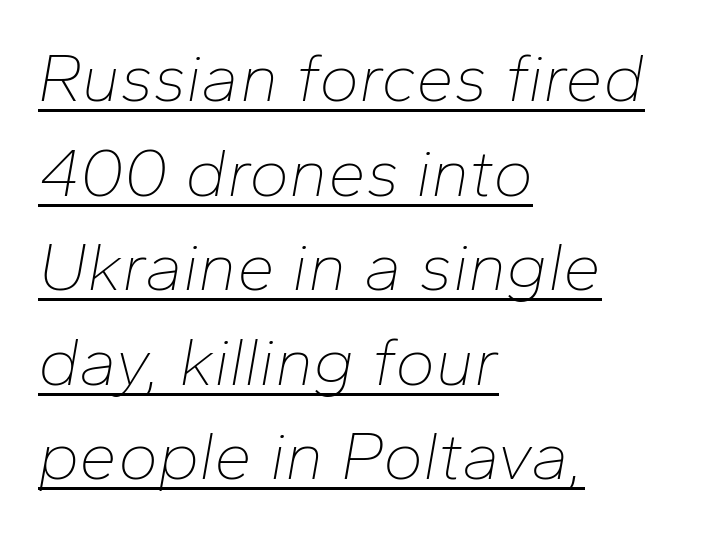
Q: Is the text bold? A: No.
Q: Is the text italic (slanted)? A: Yes, it leans right by about 10 degrees.
Q: Is the text underlined? A: Yes.
Q: How is the paragraph aligned? A: Left-aligned.
Q: Is the spacing between letters normal or unusually wide? A: Normal.
Q: Is the spacing between lines tight, normal or loose? A: Normal.
Q: Width (condensed, normal, or wide)? A: Normal.
Q: Stroke contrast? A: Low.
Q: x-height? A: Medium.
Q: Monospaced? A: No.
